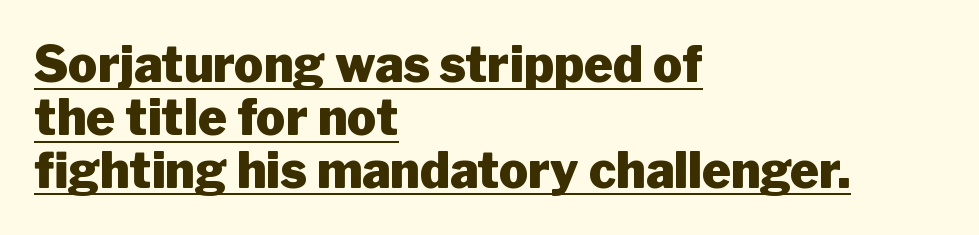
{"serif": "no", "italic": "no", "bold": "yes", "weight": "heavy", "width": "normal", "stroke_contrast": "low", "x_height": "medium", "monospaced": "no", "underline": "yes", "align": "left", "line_spacing": "tight", "line_spacing_ratio": 1.08, "letter_spacing": "normal", "letter_spacing_em": 0.0, "glyph_px": 49}
